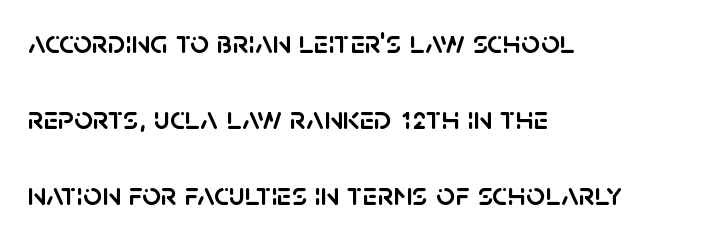
The image shows 33 px sans-serif type, upright; set left-aligned, loose line spacing (2.3x), normal letter spacing, not underlined; low stroke contrast and a large x-height.
